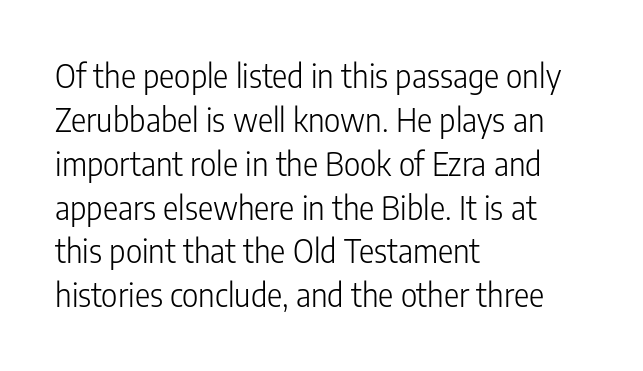
Has an underline been added? It has not. This rendering employs a face without finishing strokes, i.e., a sans-serif. The letters stand upright; this is a roman face. The cut favours lightness, reaching ordinary text weight at its darkest. Whoever set this chose a conventional vertical rhythm. This rendering uses left alignment, leaving the right contour irregular.
